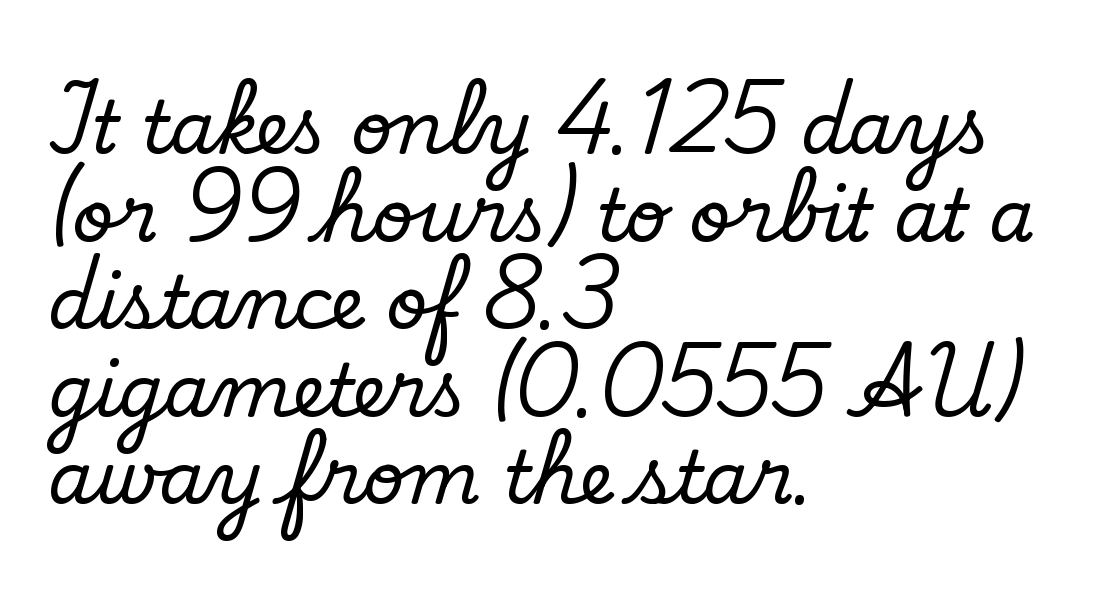
{"serif": "yes", "width": "normal", "stroke_contrast": "low", "x_height": "small", "monospaced": "no", "underline": "no", "align": "left", "line_spacing_ratio": 1.2, "letter_spacing": "normal", "letter_spacing_em": 0.0, "glyph_px": 73}
